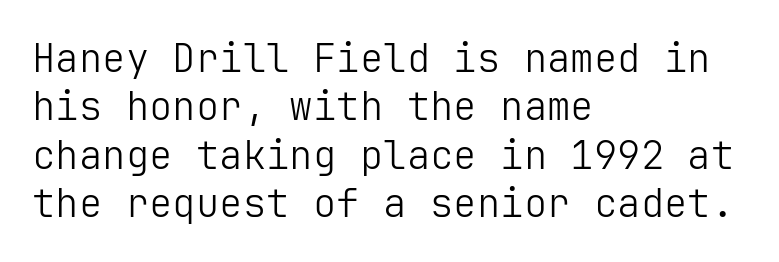
The image shows 39 px light sans-serif type, upright; set left-aligned, line spacing 1.24x, normal letter spacing, not underlined; low stroke contrast and a medium x-height.
